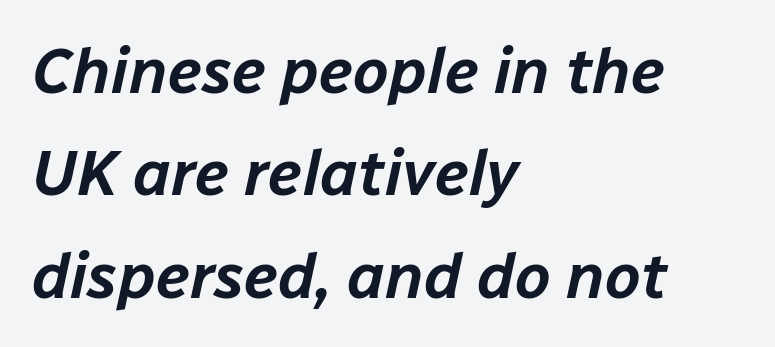
Q: Is the text italic (slanted)? A: Yes, it leans right by about 12 degrees.
Q: Is the text underlined? A: No.
Q: How is the paragraph aligned? A: Left-aligned.
Q: Is the spacing between letters normal or unusually wide? A: Normal.
Q: Is the spacing between lines tight, normal or loose? A: Normal.
Q: Width (condensed, normal, or wide)? A: Normal.
Q: Stroke contrast? A: Low.
Q: x-height? A: Medium.
Q: Monospaced? A: No.
